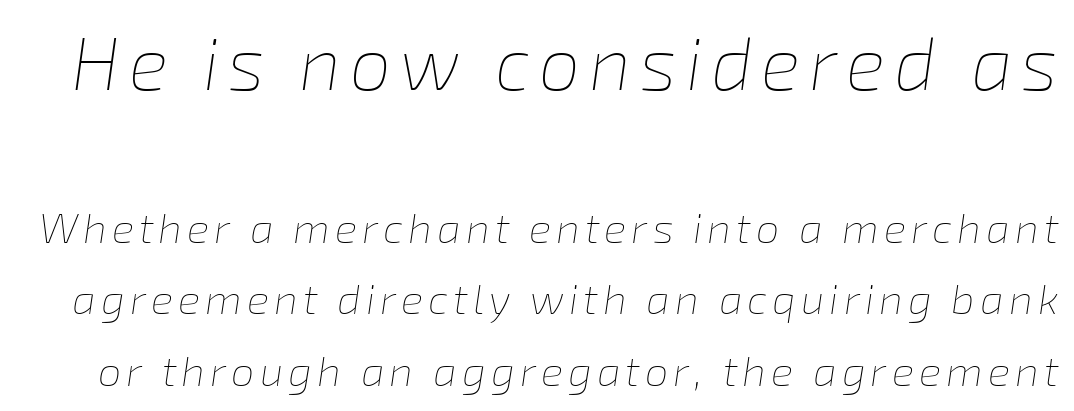
Q: Is the text bold? A: No.
Q: Is the text italic (slanted)? A: Yes, it leans right by about 8 degrees.
Q: Is the text underlined? A: No.
Q: Is the spacing between lines tight, normal or loose? A: Normal.
Q: Which block of text is set in a larger size, the first (top) or the second (bottom)? A: The first (top) one.
Q: Width (condensed, normal, or wide)? A: Normal.
Q: Stroke contrast? A: Low.
Q: x-height? A: Medium.
Q: Monospaced? A: No.
